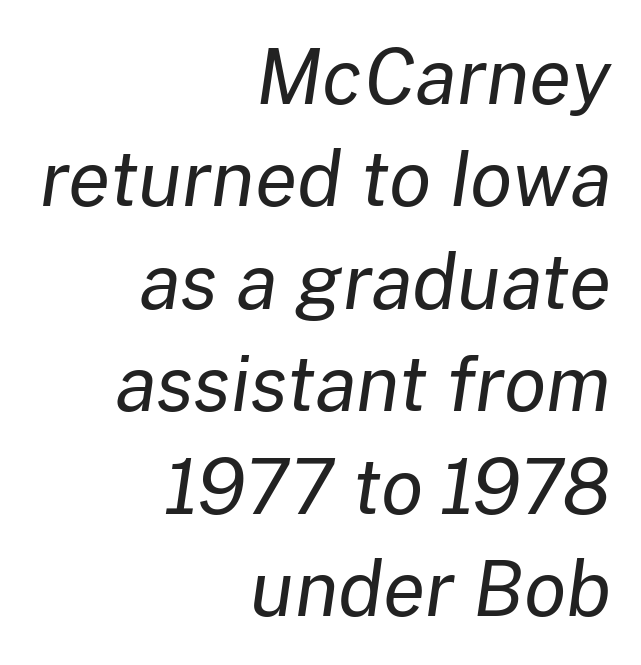
Q: Is the text bold? A: No.
Q: Is the text italic (slanted)? A: Yes, it leans right by about 8 degrees.
Q: Is the text underlined? A: No.
Q: How is the paragraph aligned? A: Right-aligned.
Q: Is the spacing between letters normal or unusually wide? A: Normal.
Q: Is the spacing between lines tight, normal or loose? A: Normal.
Q: Width (condensed, normal, or wide)? A: Normal.
Q: Stroke contrast? A: Low.
Q: x-height? A: Medium.
Q: Monospaced? A: No.
